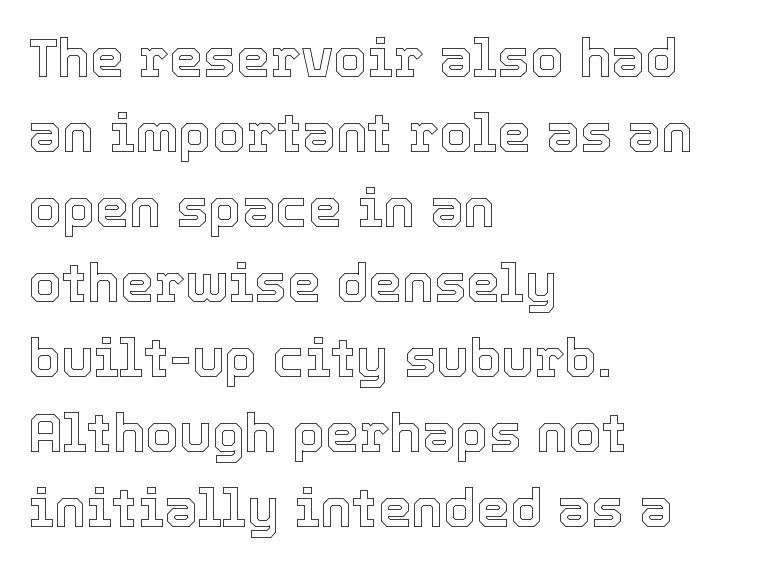
{"italic": "no", "width": "normal", "x_height": "medium", "monospaced": "no", "underline": "no", "align": "left", "line_spacing": "normal", "line_spacing_ratio": 1.39, "letter_spacing": "normal", "letter_spacing_em": 0.0, "glyph_px": 54}
